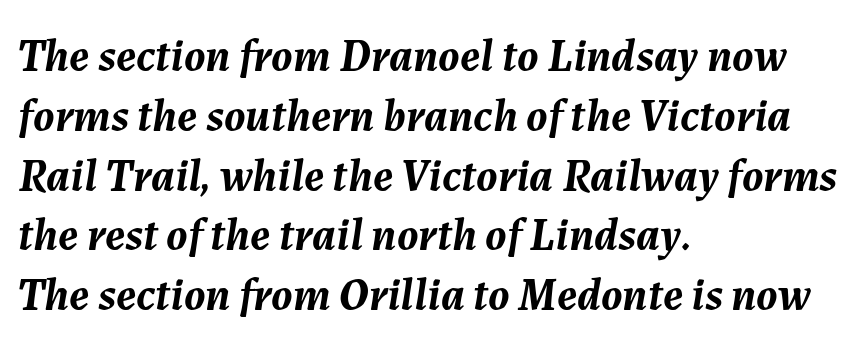
The image shows 46 px semibold type, italic (leaning right); set left-aligned, normal line spacing (1.3x), normal letter spacing, not underlined; medium stroke contrast and a medium x-height.
